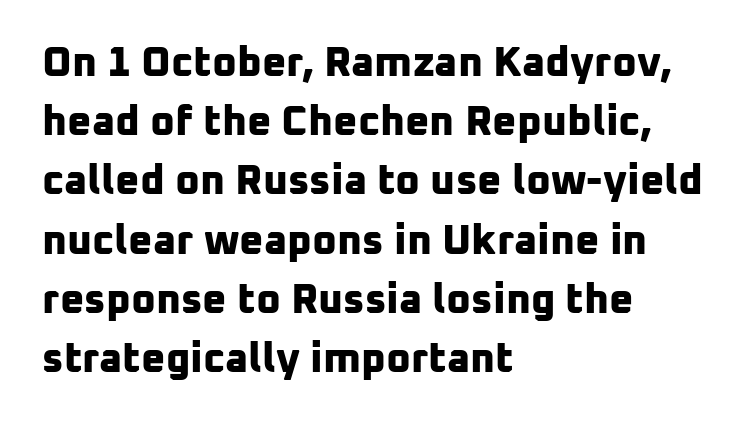
The image shows 42 px bold sans-serif type; set left-aligned, normal line spacing (1.41x), normal letter spacing, not underlined; low stroke contrast and a medium x-height.
